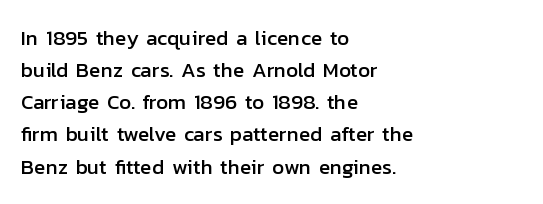
Layout note: lines flush left. The string is rendered with underlining switched off. The line texture is even and compact thanks to regular tracking. A roman cut, with each character standing at attention. The space between consecutive lines is moderate.
